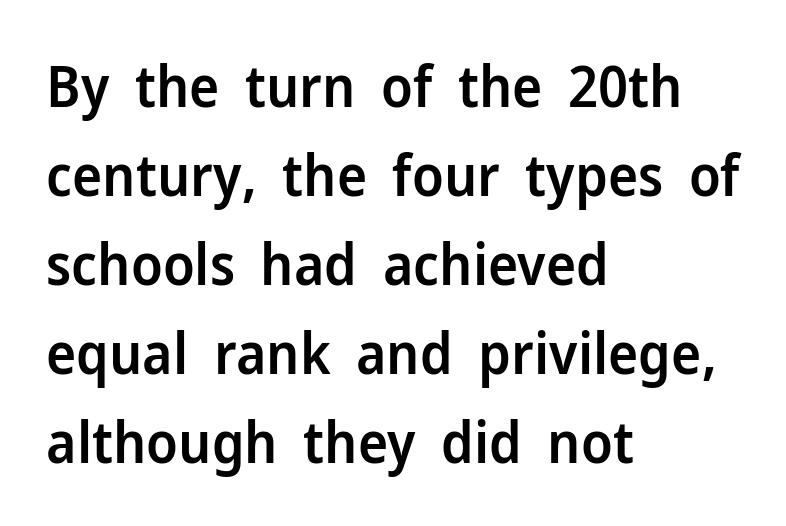
{"serif": "no", "italic": "no", "bold": "semi", "weight": "semibold", "width": "normal", "stroke_contrast": "low", "x_height": "medium", "monospaced": "no", "underline": "no", "align": "left", "line_spacing": "normal", "line_spacing_ratio": 1.56, "letter_spacing": "normal", "letter_spacing_em": 0.0, "glyph_px": 57}
